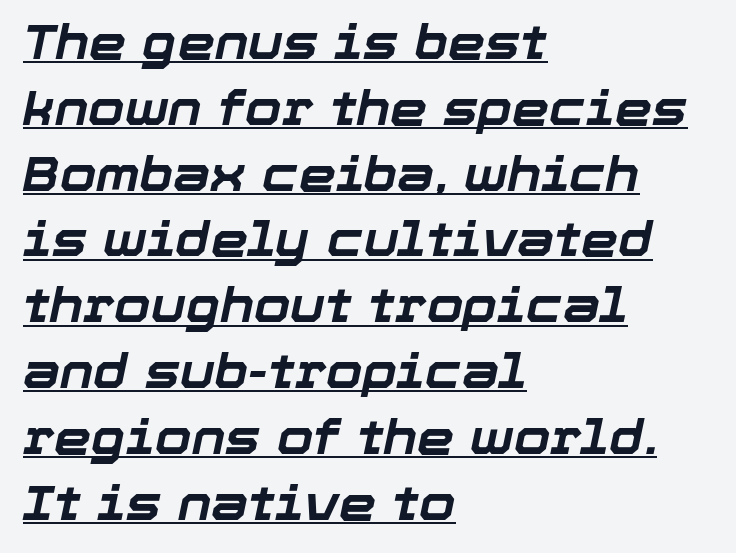
Underlined type. Posture: slanted. Weight check: bold — yes, fully. These lines sit exactly where default settings would place them.
